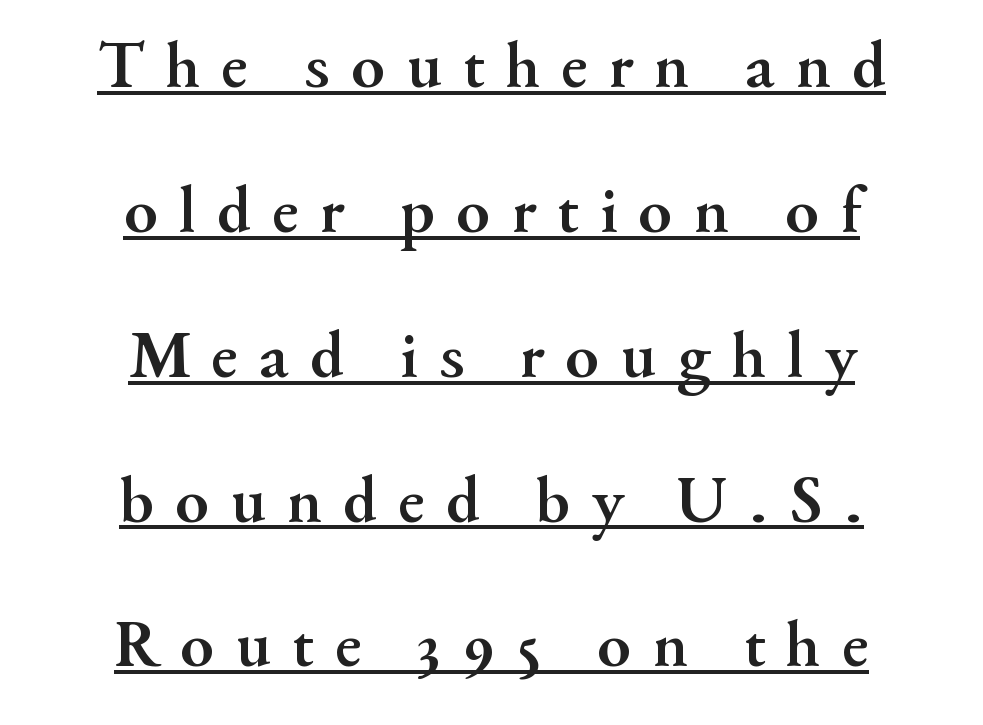
The image shows 68 px semibold serif type, upright; set centered, loose line spacing (2.13x), unusually wide letter spacing (+0.31 em), underlined; medium stroke contrast and a small x-height.
